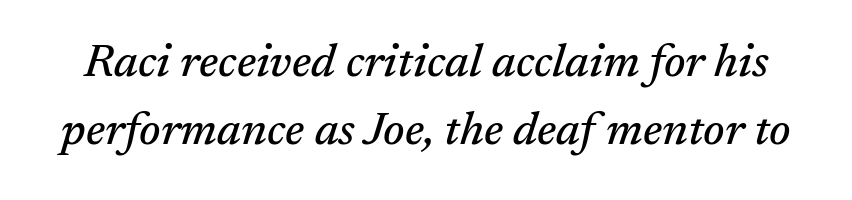
{"serif": "yes", "italic": "yes", "lean": "right", "slant_degrees": 17, "width": "normal", "stroke_contrast": "medium", "x_height": "medium", "monospaced": "no", "underline": "no", "line_spacing": "normal", "line_spacing_ratio": 1.48, "letter_spacing": "normal", "letter_spacing_em": 0.0, "glyph_px": 46}
